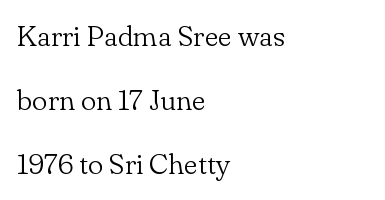
{"serif": "yes", "italic": "no", "bold": "no", "weight": "light", "width": "normal", "stroke_contrast": "low", "x_height": "small", "monospaced": "no", "underline": "no", "align": "left", "line_spacing": "loose", "line_spacing_ratio": 2.21, "letter_spacing": "normal", "letter_spacing_em": 0.0, "glyph_px": 29}
